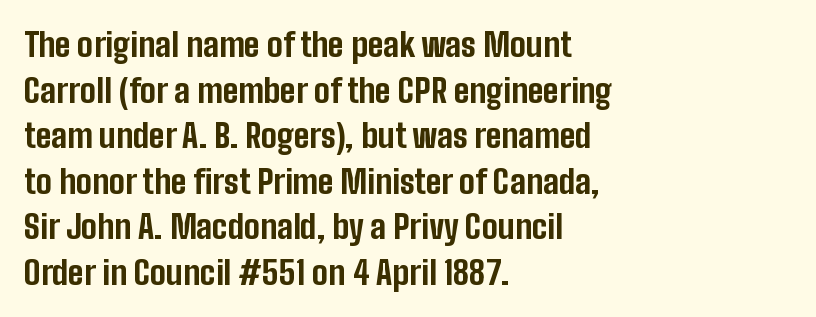
{"serif": "no", "italic": "no", "bold": "yes", "weight": "bold", "width": "condensed", "stroke_contrast": "low", "x_height": "medium", "monospaced": "no", "underline": "no", "align": "left", "line_spacing": "normal", "line_spacing_ratio": 1.38, "letter_spacing": "normal", "letter_spacing_em": 0.0, "glyph_px": 33}
